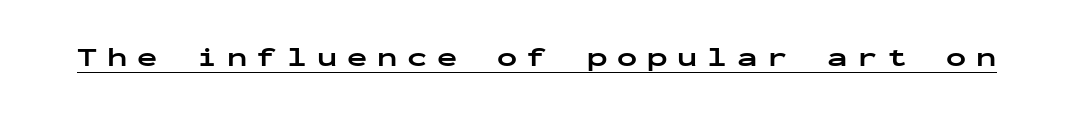
Q: Is the text bold? A: Yes.
Q: Is the text italic (slanted)? A: No, it is upright.
Q: Is the text underlined? A: Yes.
Q: Is the spacing between letters normal or unusually wide? A: Unusually wide.
